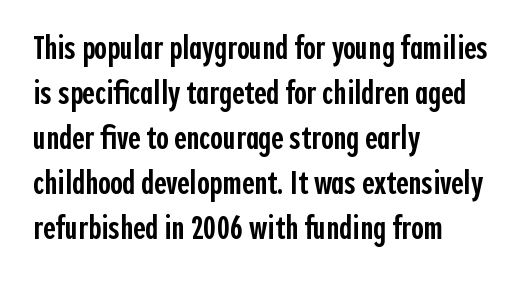
You can tell from the bare stems that sans-serif type was used. Observe the ordinary spacing: letters are neighbours, not strangers. Each row of text sits above clean, open space. The block of text has a typical density, with ordinary space between rows.
